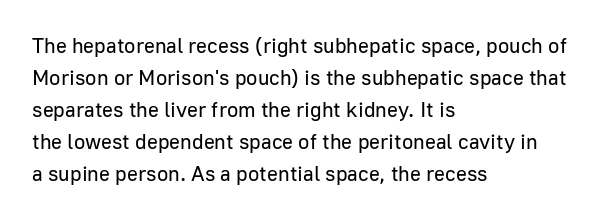
{"italic": "no", "bold": "no", "underline": "no", "align": "left", "line_spacing": "normal", "line_spacing_ratio": 1.52, "letter_spacing": "normal", "letter_spacing_em": 0.0, "glyph_px": 21}
